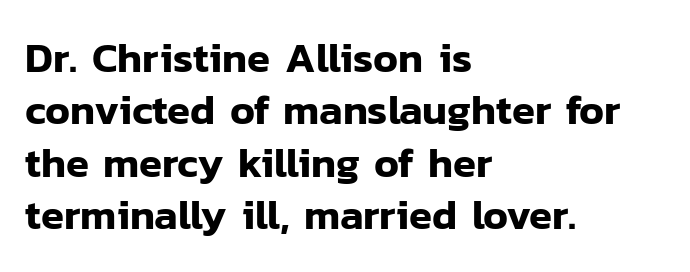
Q: Is the text italic (slanted)? A: No, it is upright.
Q: Is the typeface a serif or a sans-serif typeface? A: Sans-serif.
Q: Is the text underlined? A: No.
Q: How is the paragraph aligned? A: Left-aligned.
Q: Is the spacing between letters normal or unusually wide? A: Normal.
Q: Is the spacing between lines tight, normal or loose? A: Normal.
Q: Width (condensed, normal, or wide)? A: Normal.
Q: Stroke contrast? A: Low.
Q: x-height? A: Medium.
Q: Monospaced? A: No.
